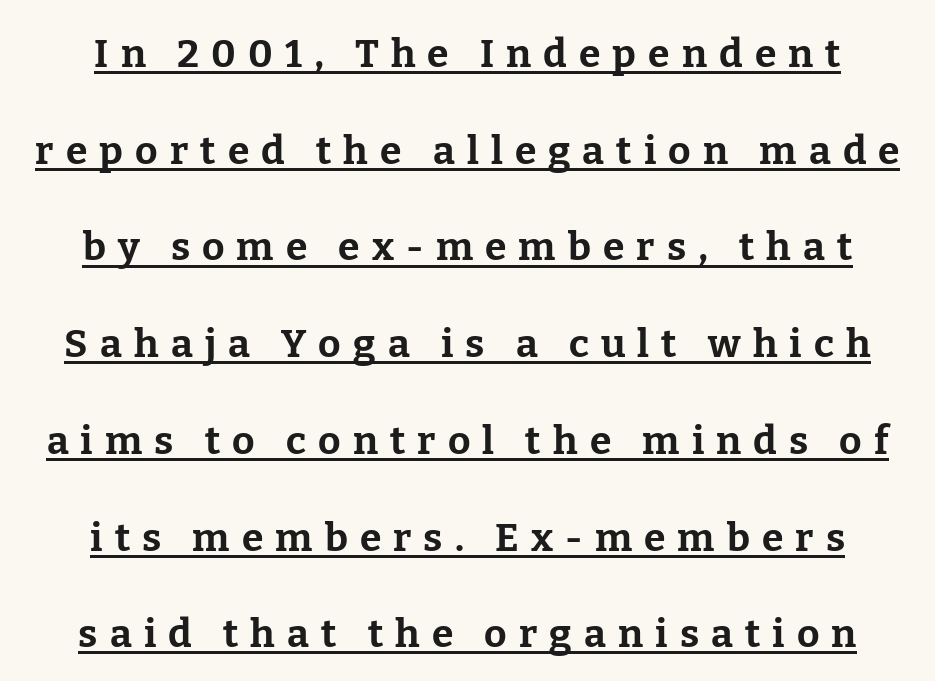
The image shows 39 px bold serif type, upright; set centered, loose line spacing (2.48x), unusually wide letter spacing (+0.31 em), underlined; low stroke contrast and a medium x-height.
